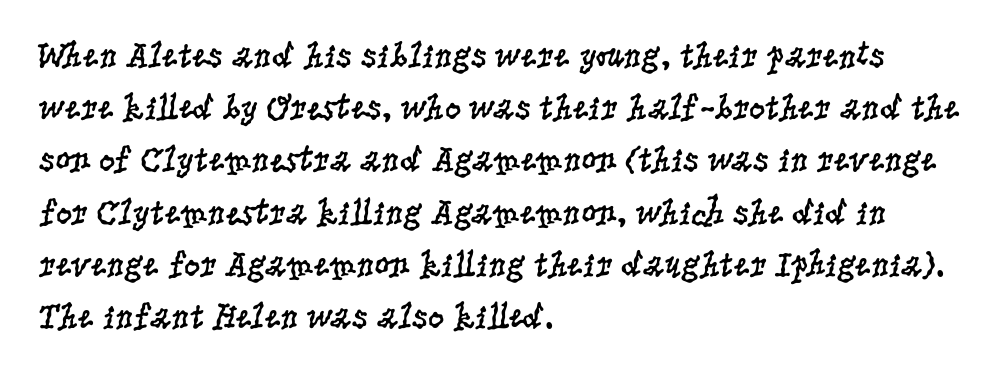
{"serif": "yes", "bold": "no", "weight": "regular", "width": "condensed", "stroke_contrast": "low", "x_height": "large", "monospaced": "no", "underline": "no", "align": "left", "line_spacing": "normal", "line_spacing_ratio": 1.45, "letter_spacing": "normal", "letter_spacing_em": 0.0, "glyph_px": 36}
